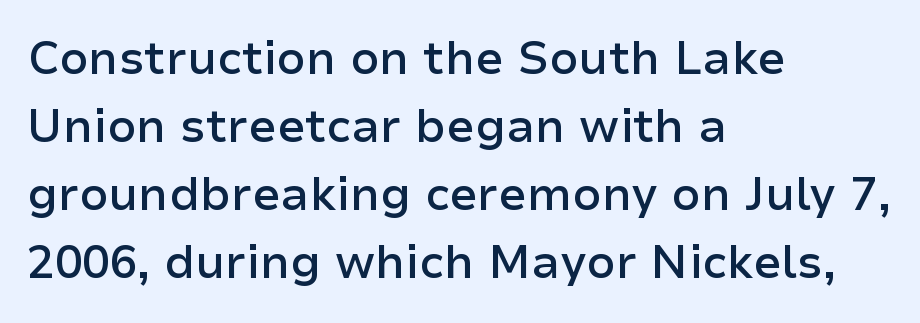
Bare-footed words on every line. Semibold letterforms, between regular and bold. Typeset ragged right — the left edge is the straight one. Designer's note — italics off, roman on.
